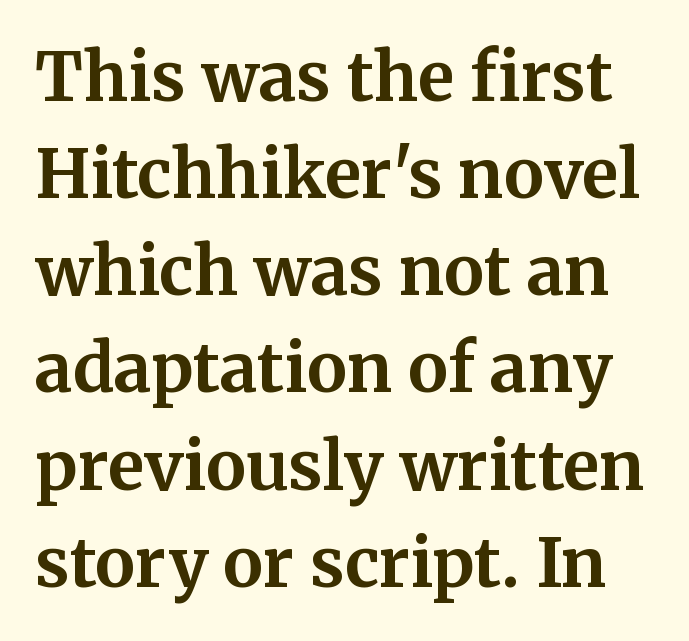
Q: Is the text bold? A: Yes.
Q: Is the text italic (slanted)? A: No, it is upright.
Q: Is the typeface a serif or a sans-serif typeface? A: Serif.
Q: Is the text underlined? A: No.
Q: Is the spacing between letters normal or unusually wide? A: Normal.
Q: Is the spacing between lines tight, normal or loose? A: Normal.
Q: Width (condensed, normal, or wide)? A: Normal.
Q: Stroke contrast? A: Medium.
Q: x-height? A: Medium.
Q: Monospaced? A: No.
